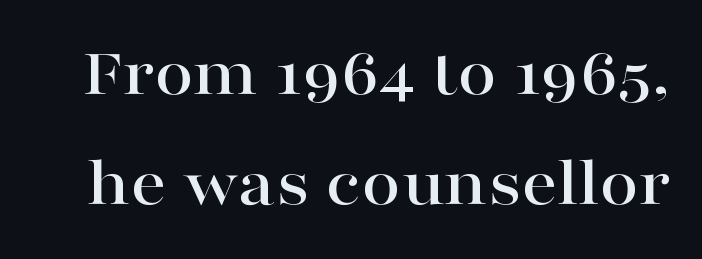
No extra tracking has been applied to these lines. Proportional: the letters do not fall into vertical columns. Letterform terminals end in serifs throughout the passage. The area under the type is left untouched. Designer's note — italics off, roman on.
